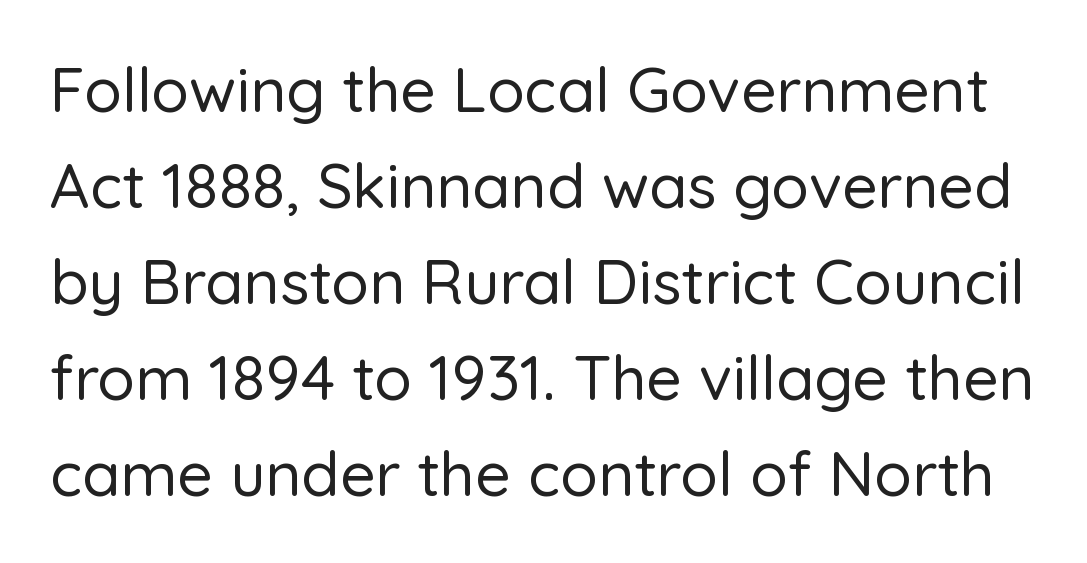
This sample has the flowing, uneven cadence of proportional lettering. The letters carry no serifs — their stems end cleanly without finishing strokes. What's the leading like? Ordinary, nothing unusual. The lettering holds an erect, upright posture throughout. The space beneath each line is pristine and unruled.
